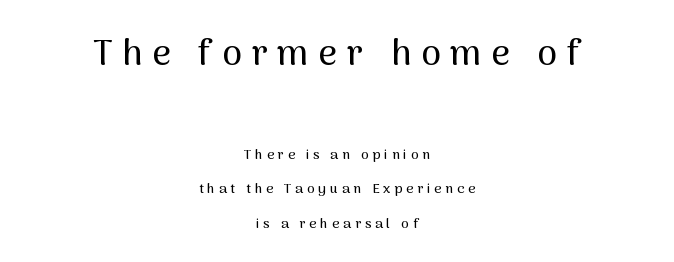
Q: Is the text italic (slanted)? A: No, it is upright.
Q: Is the typeface a serif or a sans-serif typeface? A: Sans-serif.
Q: Is the text underlined? A: No.
Q: How is the paragraph aligned? A: Centered.
Q: Is the spacing between letters normal or unusually wide? A: Unusually wide.
Q: Is the spacing between lines tight, normal or loose? A: Loose.
Q: Which block of text is set in a larger size, the first (top) or the second (bottom)? A: The first (top) one.
Q: Width (condensed, normal, or wide)? A: Normal.
Q: Stroke contrast? A: Medium.
Q: x-height? A: Medium.
Q: Monospaced? A: No.
